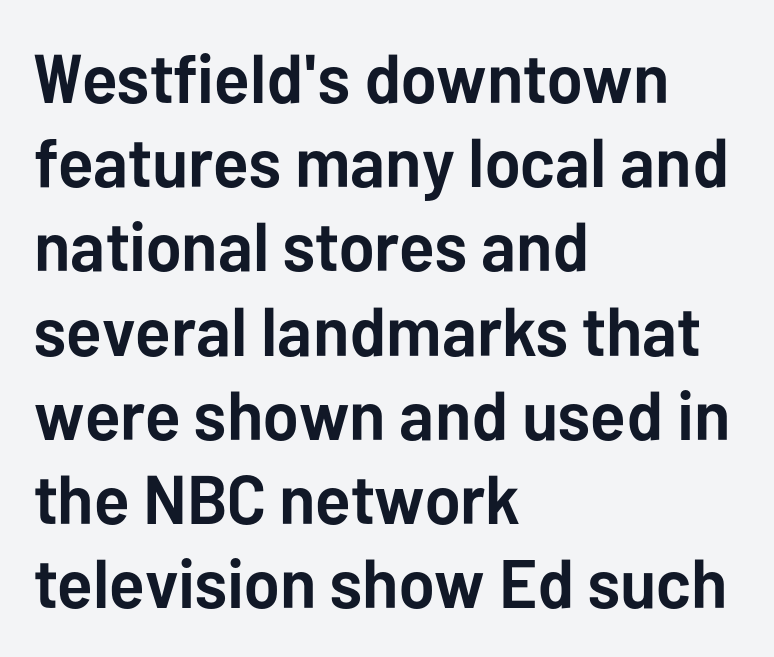
What kind of face is this? One without serifs — a sans. These lines are rendered in a variable-pitch font. A clean baseline with only descenders dipping below it. Casual observation: everything's shoved over to the left. The glyphs have the mass of a bold cut.
